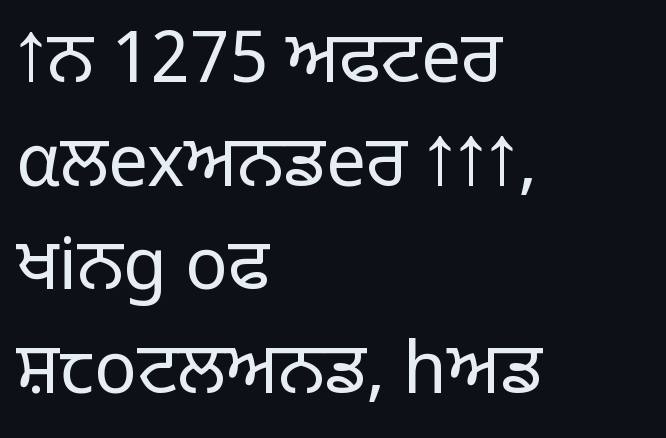
Whoever set this chose a conventional vertical rhythm. The rendering keeps characters at their native spacing. Italic? Not at all — the glyphs are vertical. The letters look calm and open, with moderate or lighter stems. Clear beneath every line of the passage.
